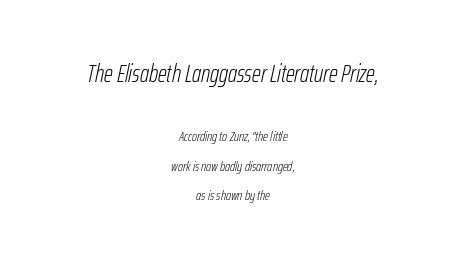
Spacing between characters is what you'd get straight out of the box. Whoever set this chose breathing room over compactness in the vertical rhythm. Stroke mass is kept to a normal reading level or below. The strip under each line holds only bare page. The font's italic variant was chosen for this text. In CSS terms this would be text-align: center.
